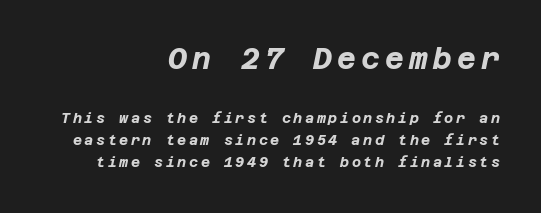
The image shows 29 px bold type, italic (leaning right); set right-aligned, normal line spacing (1.56x), not underlined; the first (top) block is 2.07x larger; low stroke contrast and a large x-height.
